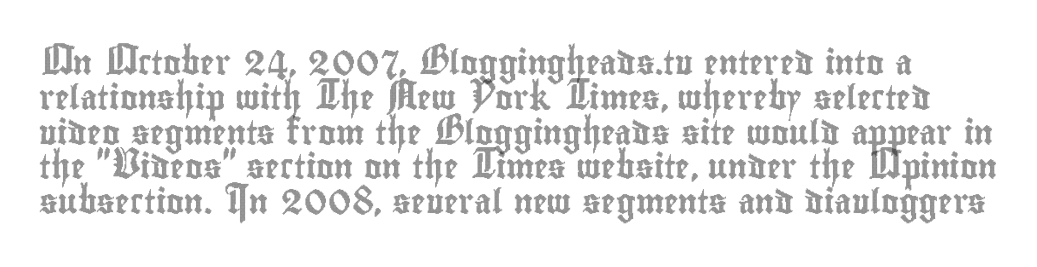
{"italic": "no", "underline": "no", "line_spacing": "normal", "line_spacing_ratio": 1.45, "letter_spacing": "normal", "letter_spacing_em": 0.0, "glyph_px": 24}
